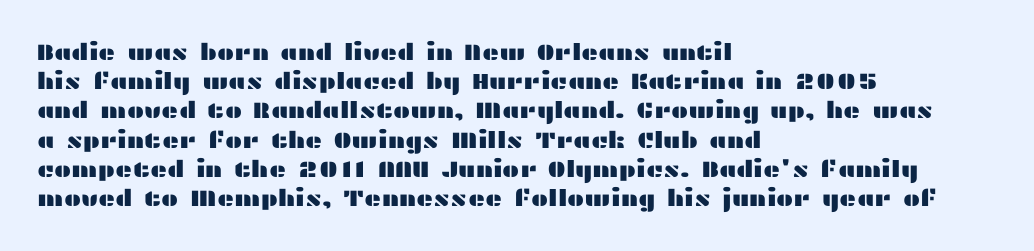
Q: Is the text italic (slanted)? A: No, it is upright.
Q: Is the text underlined? A: No.
Q: How is the paragraph aligned? A: Left-aligned.
Q: Is the spacing between letters normal or unusually wide? A: Normal.
Q: Is the spacing between lines tight, normal or loose? A: Normal.
